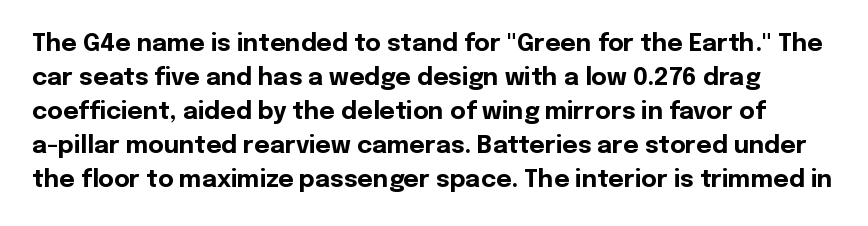
The image shows 24 px bold type, upright; set normal line spacing (1.42x), normal letter spacing, not underlined.
